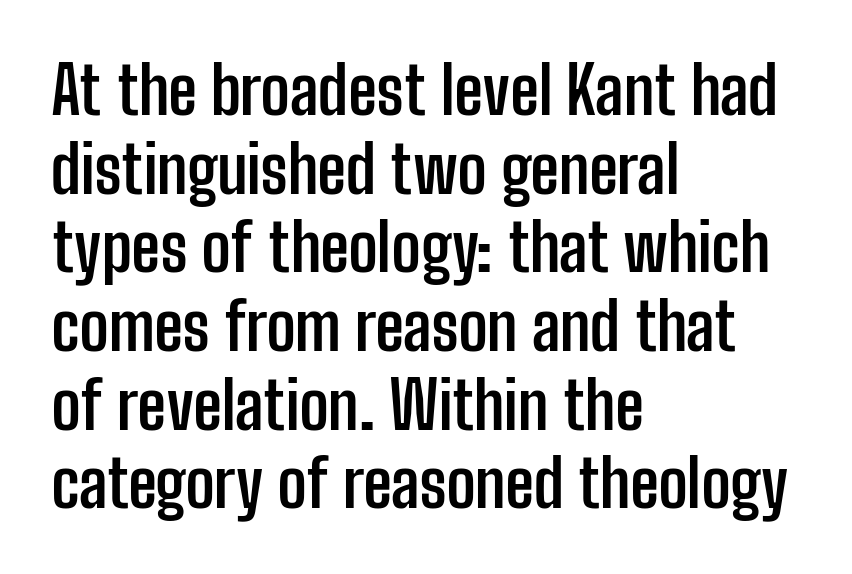
Classification — sans serif. Weight: bold. The rendering uses natural spacing where letterforms have individual widths. Caption: multi-line text, flush left, ragged right. Underlining? Definitely not there.
